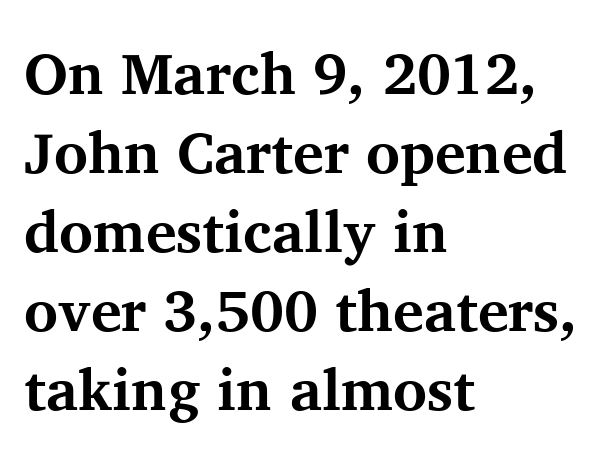
Horizontally, the lines are justified to the leading edge only. Is there any slant? The stems are plumb. These lines are rendered in a variable-pitch font. Each glyph is drawn with heavy, bold strokes. In terms of letterspacing, this is plain default setting.
